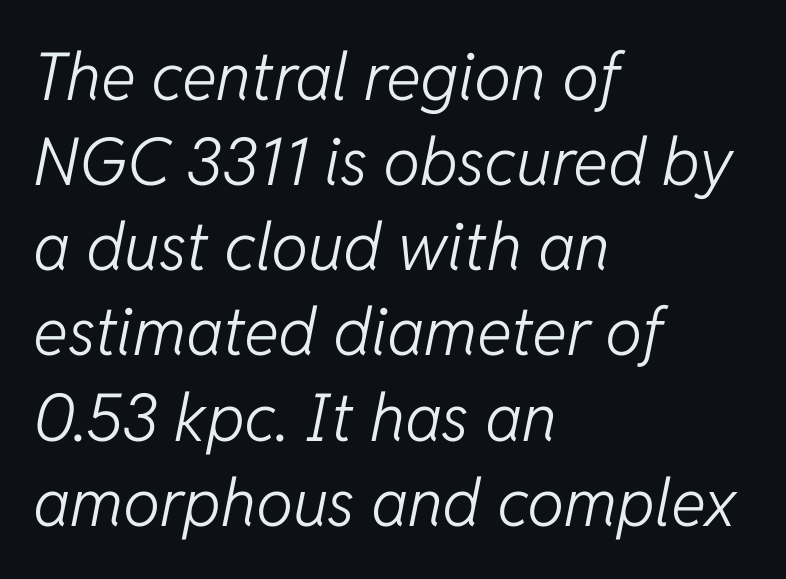
{"italic": "yes", "lean": "right", "slant_degrees": 11, "bold": "no", "weight": "light", "width": "normal", "stroke_contrast": "low", "x_height": "medium", "monospaced": "no", "underline": "no", "align": "left", "line_spacing": "normal", "line_spacing_ratio": 1.29, "letter_spacing": "normal", "letter_spacing_em": 0.0, "glyph_px": 66}
